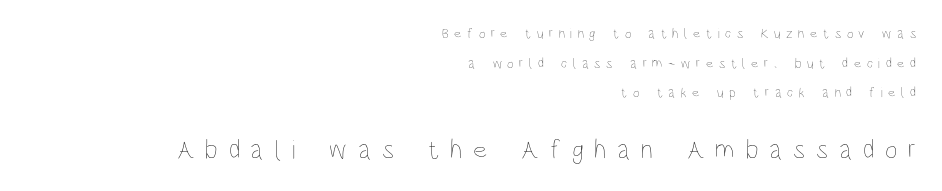
Q: Is the text bold? A: No.
Q: Is the text italic (slanted)? A: No, it is upright.
Q: Is the text underlined? A: No.
Q: How is the paragraph aligned? A: Right-aligned.
Q: Is the spacing between letters normal or unusually wide? A: Unusually wide.
Q: Is the spacing between lines tight, normal or loose? A: Loose.
Q: Which block of text is set in a larger size, the first (top) or the second (bottom)? A: The second (bottom) one.
